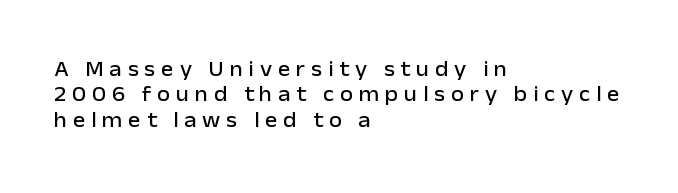
The image shows 21 px text type, upright; set left-aligned, line spacing 1.21x, unusually wide letter spacing (+0.28 em), not underlined.
